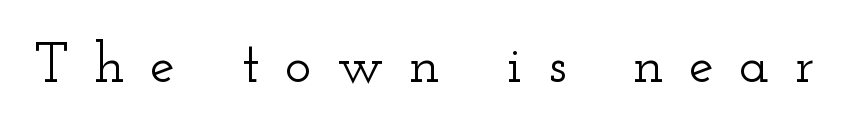
Q: Is the text italic (slanted)? A: No, it is upright.
Q: Is the typeface a serif or a sans-serif typeface? A: Serif.
Q: Is the text underlined? A: No.
Q: Is the spacing between letters normal or unusually wide? A: Unusually wide.
Q: Width (condensed, normal, or wide)? A: Wide.
Q: Stroke contrast? A: Low.
Q: x-height? A: Small.
Q: Monospaced? A: No.
